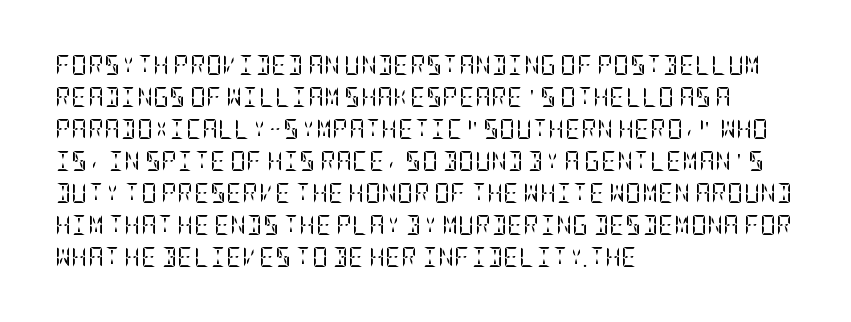
The image shows 20 px text type, upright; set left-aligned, normal line spacing (1.6x), normal letter spacing, not underlined.
